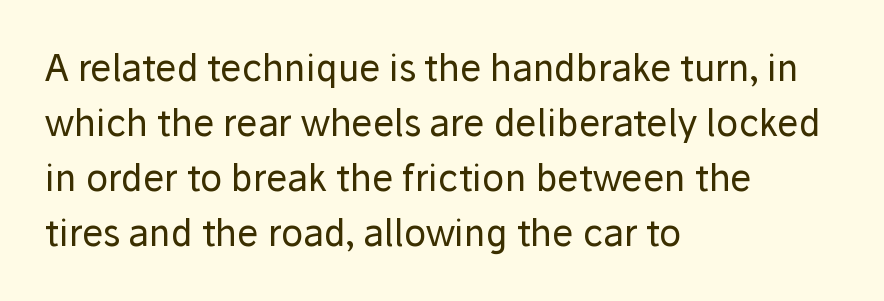
The image shows 36 px regular-weight sans-serif type, upright; set left-aligned, normal line spacing (1.53x), normal letter spacing, not underlined; low stroke contrast and a medium x-height.
